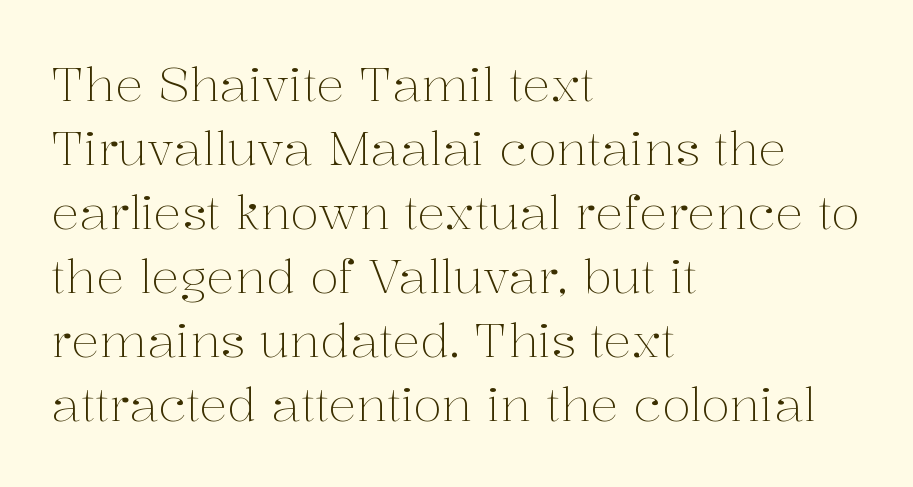
The font's upright variant was chosen for this text. Reading down the block, your eye returns to a fixed left position each line. How are the letters spaced? Ordinarily, with no added tracking. Small tapered or slab feet sit at the stroke ends, so this counts as serif.
